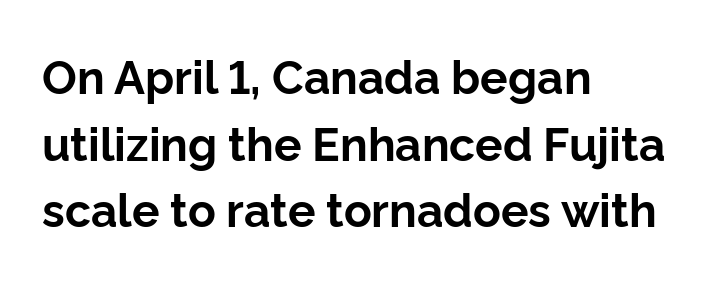
What's the leading like? Ordinary, nothing unusual. You can tell it's not italic because the verticals are truly vertical. Teacher's note: observe the even left margin — that is flush-left alignment. A bare baseline throughout the passage. Notice how thick the strokes are: this is what a full bold looks like.
